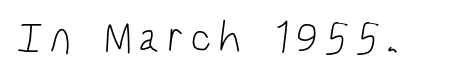
The image shows 43 px light, condensed sans-serif type; set not underlined; low stroke contrast and a large x-height.
